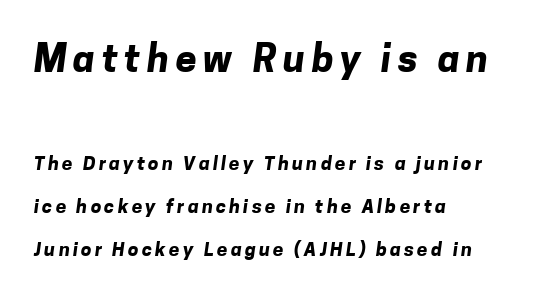
The face used here has the dense, thick strokes of a bold. Visually the block forms a straight wall on the left and a jagged coastline on the right. No word sits above an underline. A typesetter would call this proportional, since set widths differ per character. This sample trades compactness for vertical openness between lines. Type size steps down from the first block to the second.
